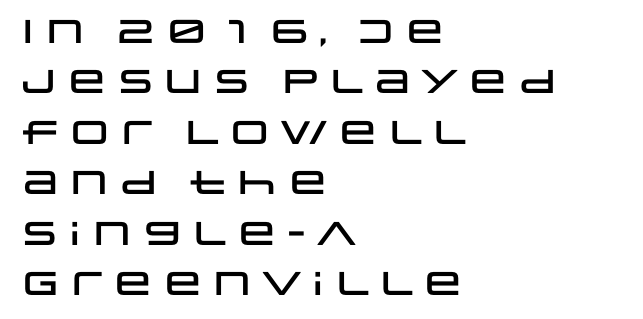
{"serif": "no", "italic": "no", "width": "wide", "stroke_contrast": "low", "x_height": "large", "monospaced": "no", "underline": "no", "align": "left", "line_spacing": "normal", "line_spacing_ratio": 1.53, "letter_spacing": "normal", "letter_spacing_em": 0.0, "glyph_px": 33}
